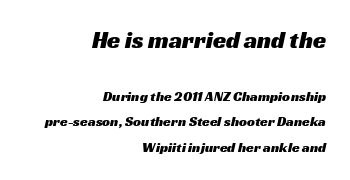
{"underline": "no", "align": "right", "line_spacing_ratio": 1.82, "letter_spacing": "normal", "letter_spacing_em": 0.0, "larger_block": "first", "size_ratio": 1.71, "glyph_px": 24}
